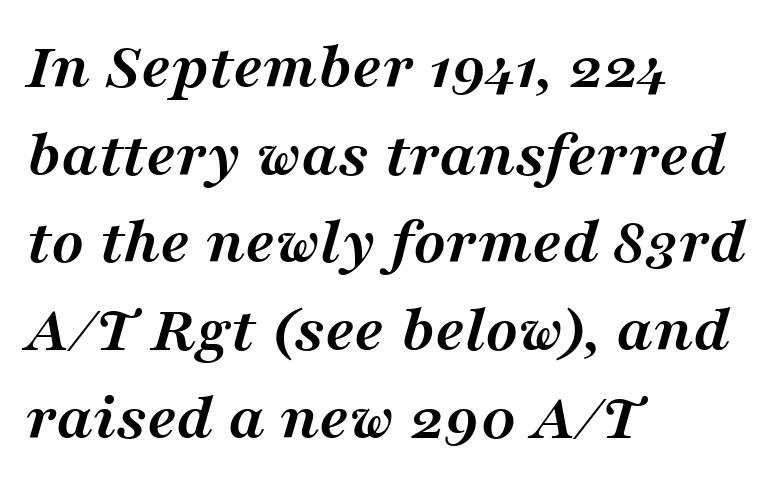
Q: Is the text bold? A: Yes.
Q: Is the text italic (slanted)? A: Yes, it leans right by about 16 degrees.
Q: Is the typeface a serif or a sans-serif typeface? A: Serif.
Q: Is the text underlined? A: No.
Q: How is the paragraph aligned? A: Left-aligned.
Q: Is the spacing between letters normal or unusually wide? A: Normal.
Q: Is the spacing between lines tight, normal or loose? A: Normal.
Q: Width (condensed, normal, or wide)? A: Normal.
Q: Stroke contrast? A: Medium.
Q: x-height? A: Medium.
Q: Monospaced? A: No.
